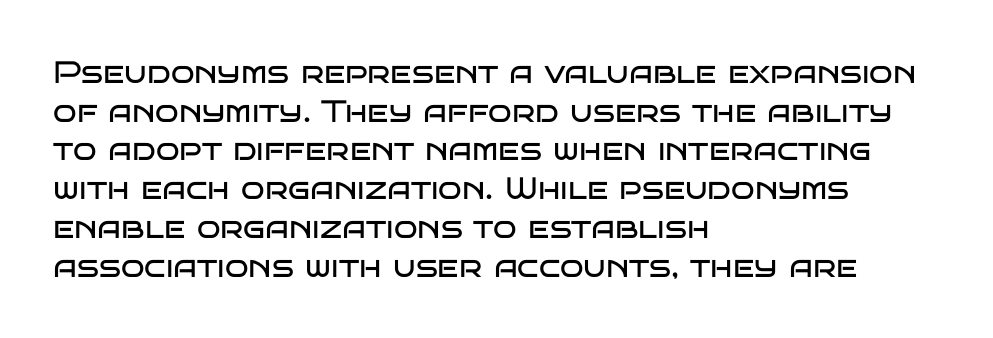
The passage shown is typeset with a sans-serif family. Glyph-to-glyph distance matches everyday printed text. Do the letters lean? They stand straight. Descenders hang freely into open space. This reads as an unemphasized weight, regular at the heaviest. One glance says typical: line gaps are just what's usual.
